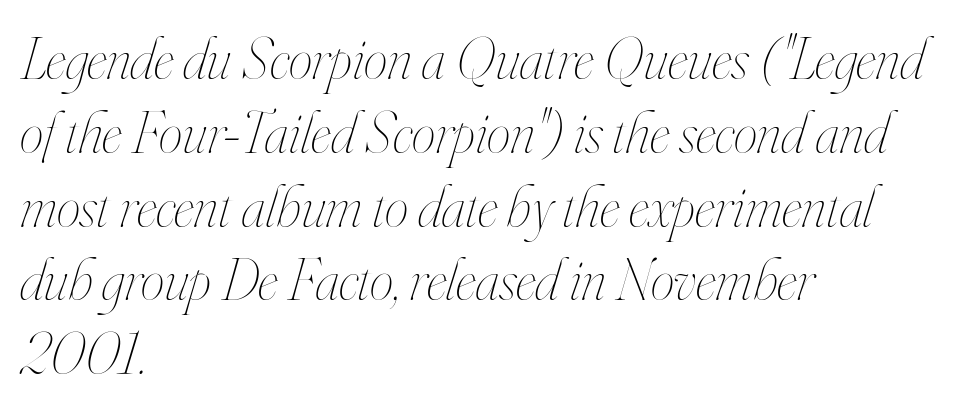
{"italic": "yes", "lean": "right", "slant_degrees": 16, "bold": "no", "weight": "thin", "width": "condensed", "stroke_contrast": "high", "x_height": "small", "monospaced": "no", "underline": "no", "align": "left", "line_spacing_ratio": 1.23, "letter_spacing": "normal", "letter_spacing_em": 0.0, "glyph_px": 60}
